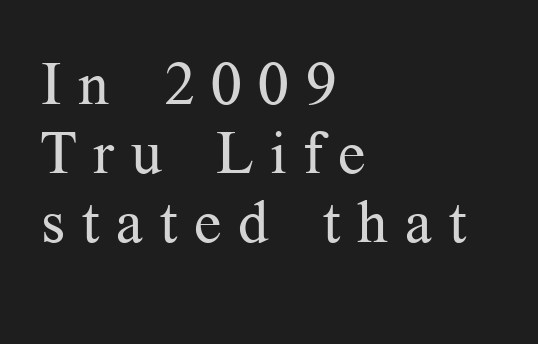
{"serif": "yes", "italic": "no", "bold": "no", "weight": "regular", "width": "normal", "stroke_contrast": "medium", "x_height": "medium", "monospaced": "no", "underline": "no", "align": "left", "line_spacing": "tight", "line_spacing_ratio": 1.15, "letter_spacing": "wide", "letter_spacing_em": 0.28, "glyph_px": 60}
